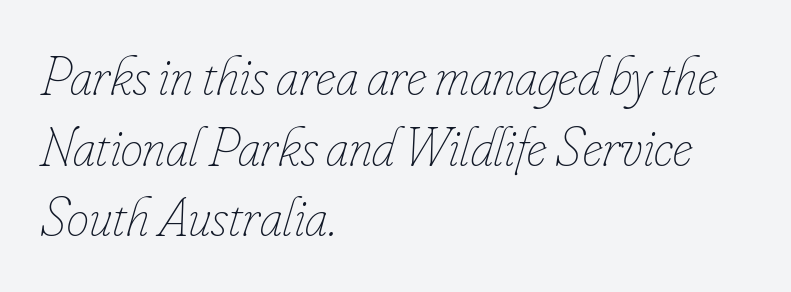
{"italic": "yes", "lean": "right", "slant_degrees": 16, "bold": "no", "weight": "thin", "width": "condensed", "stroke_contrast": "low", "x_height": "small", "monospaced": "no", "underline": "no", "align": "left", "line_spacing": "normal", "line_spacing_ratio": 1.26, "letter_spacing": "normal", "letter_spacing_em": 0.0, "glyph_px": 56}
